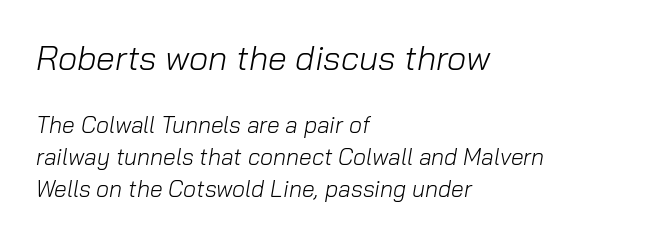
{"italic": "yes", "lean": "right", "slant_degrees": 10, "bold": "no", "weight": "light", "width": "normal", "stroke_contrast": "low", "x_height": "medium", "monospaced": "no", "underline": "no", "align": "left", "line_spacing": "normal", "line_spacing_ratio": 1.39, "letter_spacing": "normal", "letter_spacing_em": 0.0, "larger_block": "first", "size_ratio": 1.48, "glyph_px": 34}
